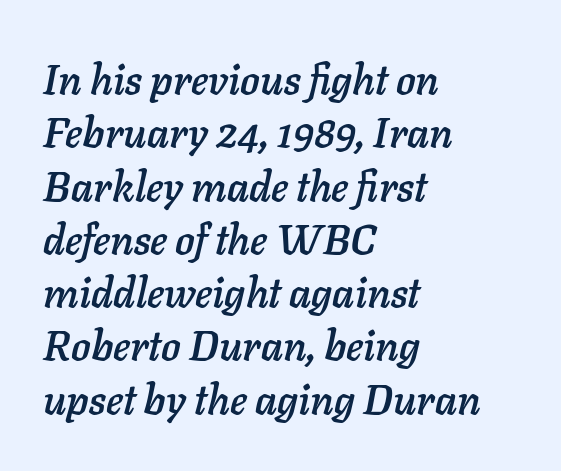
The image shows 41 px text type, italic (leaning right); set left-aligned, normal line spacing (1.3x), normal letter spacing, not underlined; low stroke contrast and a medium x-height.
